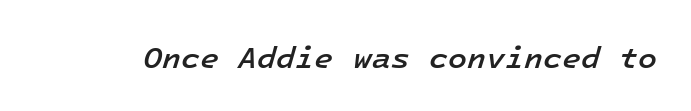
The image shows 31 px semibold type, italic (leaning right), monospaced; set normal letter spacing, not underlined; low stroke contrast and a medium x-height.
